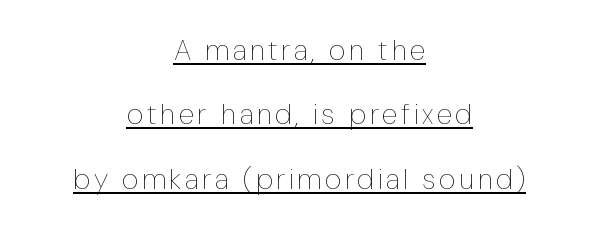
The image shows 29 px thin, condensed type, upright; set centered, loose line spacing (2.22x), underlined; low stroke contrast and a medium x-height.
